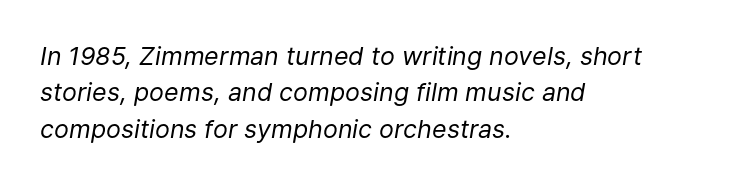
{"italic": "yes", "lean": "right", "slant_degrees": 9, "bold": "no", "underline": "no", "align": "left", "line_spacing": "normal", "line_spacing_ratio": 1.46, "letter_spacing": "normal", "letter_spacing_em": 0.0, "glyph_px": 25}
